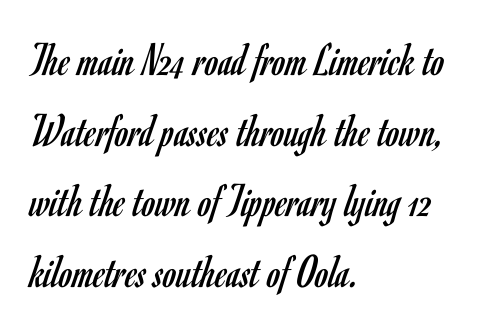
{"serif": "no", "bold": "no", "weight": "regular", "width": "condensed", "stroke_contrast": "low", "x_height": "small", "monospaced": "no", "underline": "no", "align": "left", "line_spacing": "normal", "line_spacing_ratio": 1.47, "letter_spacing": "normal", "letter_spacing_em": 0.0, "glyph_px": 48}
